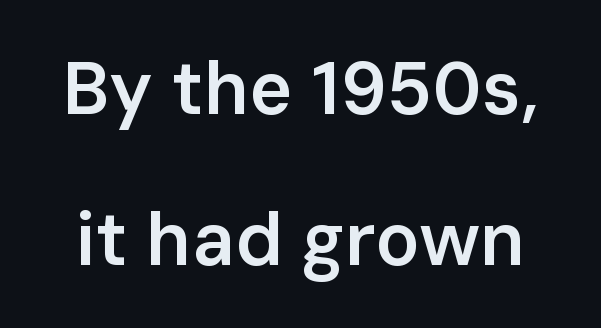
Q: Is the text bold? A: Semi-bold.
Q: Is the text italic (slanted)? A: No, it is upright.
Q: Is the typeface a serif or a sans-serif typeface? A: Sans-serif.
Q: Is the text underlined? A: No.
Q: Is the spacing between letters normal or unusually wide? A: Normal.
Q: Is the spacing between lines tight, normal or loose? A: Loose.
Q: Width (condensed, normal, or wide)? A: Normal.
Q: Stroke contrast? A: Low.
Q: x-height? A: Medium.
Q: Monospaced? A: No.
